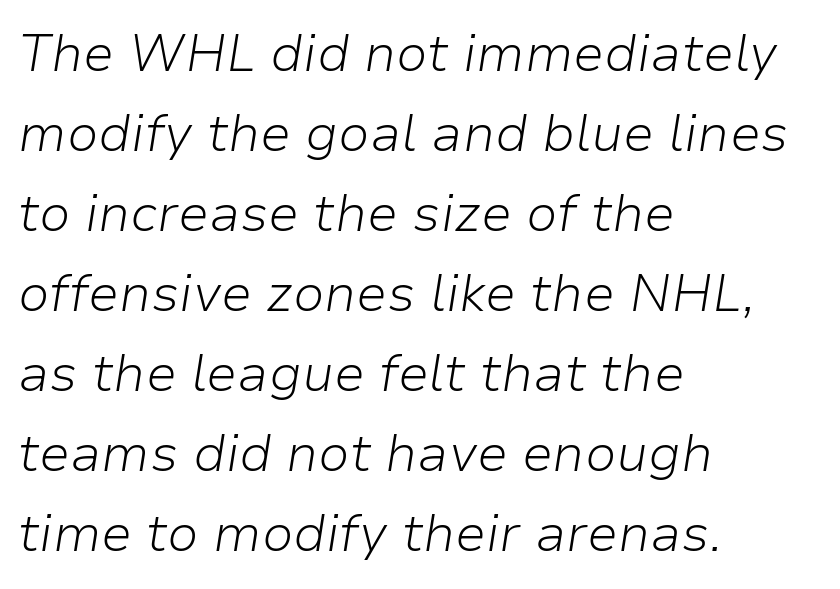
The image shows 52 px light type, italic (leaning right); set left-aligned, normal line spacing (1.54x), normal letter spacing, not underlined; low stroke contrast and a medium x-height.
